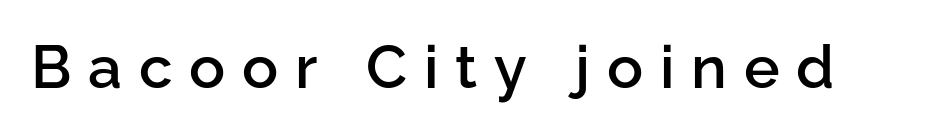
Q: Is the text bold? A: Semi-bold.
Q: Is the text italic (slanted)? A: No, it is upright.
Q: Is the typeface a serif or a sans-serif typeface? A: Sans-serif.
Q: Is the text underlined? A: No.
Q: Is the spacing between letters normal or unusually wide? A: Unusually wide.
Q: Width (condensed, normal, or wide)? A: Normal.
Q: Stroke contrast? A: Low.
Q: x-height? A: Medium.
Q: Monospaced? A: No.
